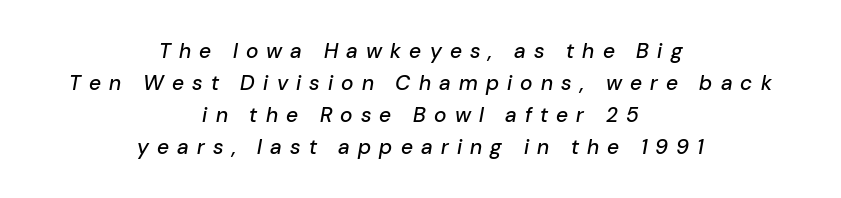
{"italic": "yes", "lean": "right", "slant_degrees": 10, "underline": "no", "align": "center", "line_spacing": "normal", "line_spacing_ratio": 1.52, "letter_spacing": "wide", "letter_spacing_em": 0.39, "glyph_px": 21}
